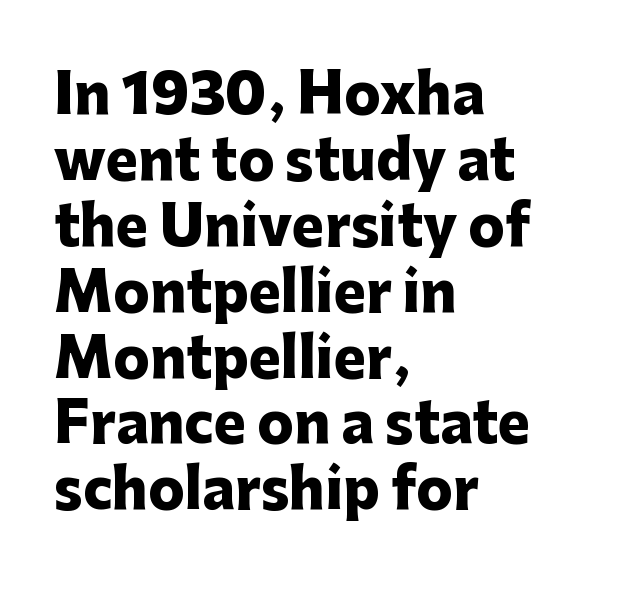
{"serif": "no", "italic": "no", "bold": "yes", "weight": "heavy", "width": "normal", "stroke_contrast": "low", "x_height": "medium", "monospaced": "no", "underline": "no", "align": "left", "line_spacing_ratio": 1.22, "letter_spacing": "normal", "letter_spacing_em": 0.0, "glyph_px": 54}
